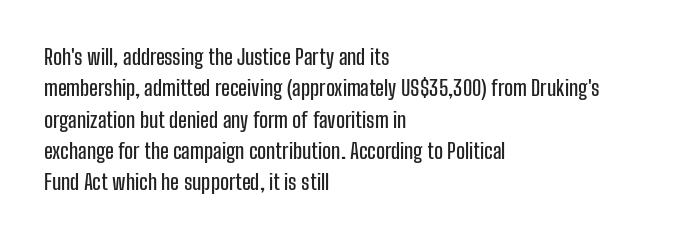
Q: Is the text italic (slanted)? A: No, it is upright.
Q: Is the text underlined? A: No.
Q: How is the paragraph aligned? A: Left-aligned.
Q: Is the spacing between letters normal or unusually wide? A: Normal.
Q: Is the spacing between lines tight, normal or loose? A: Normal.
